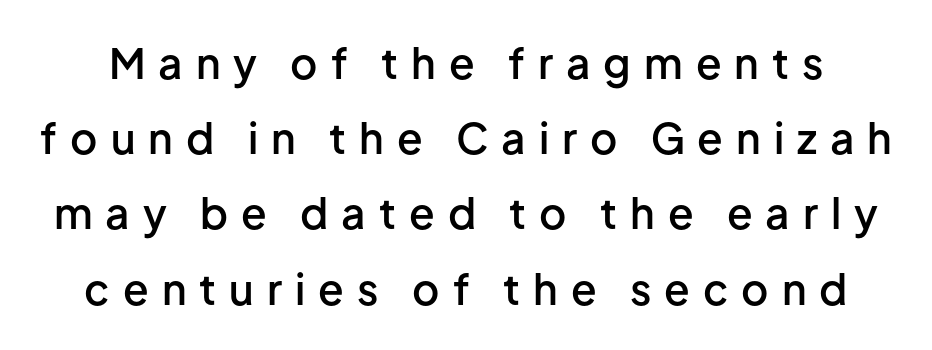
The image shows 42 px semibold sans-serif type, upright; set line spacing 1.79x, unusually wide letter spacing (+0.31 em), not underlined; low stroke contrast and a medium x-height.
